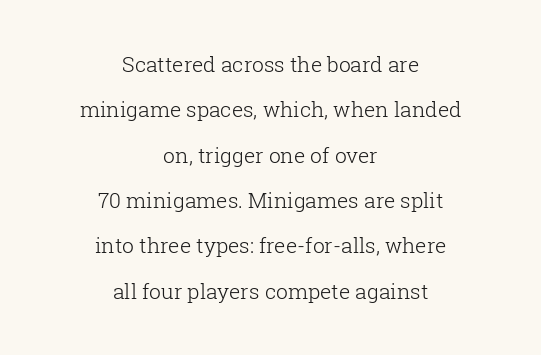
{"italic": "no", "bold": "no", "underline": "no", "align": "center", "line_spacing": "loose", "line_spacing_ratio": 2.16, "letter_spacing": "normal", "letter_spacing_em": 0.0, "glyph_px": 21}
